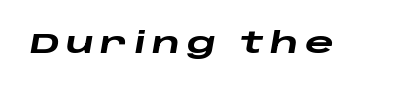
{"italic": "yes", "lean": "right", "slant_degrees": 10, "bold": "yes", "weight": "heavy", "width": "wide", "stroke_contrast": "low", "x_height": "large", "monospaced": "no", "underline": "no", "letter_spacing": "wide", "letter_spacing_em": 0.22, "glyph_px": 28}
